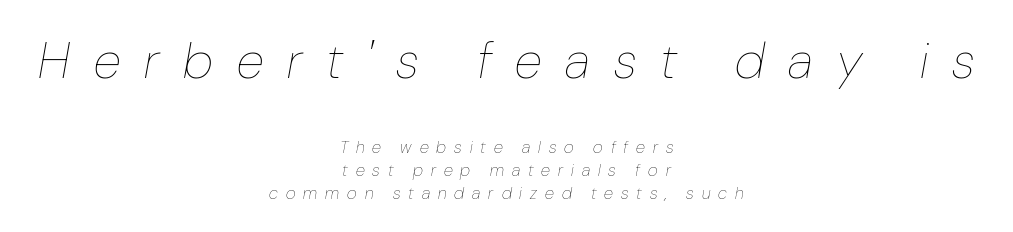
Bigger letters appear in the top chunk; the bottom chunk is reduced. Horizontal bands of white between lines are of average thickness. Italic? Definitely — the glyphs are oblique. Bare-footed words on every line. Words appear elongated and porous because spacing is wide. Note the varied advance widths — an 'i' is clearly narrower than an 'm'.
